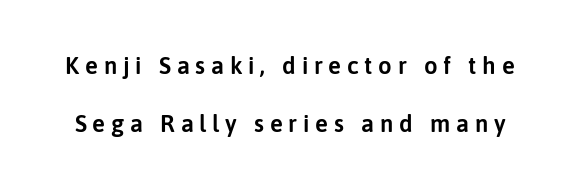
The image shows 24 px text type, upright; set loose line spacing (2.41x), unusually wide letter spacing (+0.24 em), not underlined.
